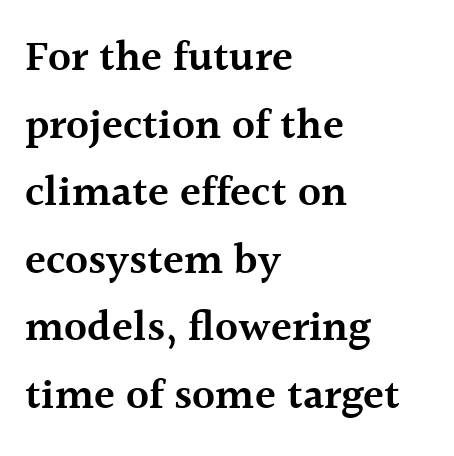
Q: Is the text bold? A: Semi-bold.
Q: Is the text italic (slanted)? A: No, it is upright.
Q: Is the typeface a serif or a sans-serif typeface? A: Serif.
Q: Is the text underlined? A: No.
Q: How is the paragraph aligned? A: Left-aligned.
Q: Is the spacing between letters normal or unusually wide? A: Normal.
Q: Is the spacing between lines tight, normal or loose? A: Normal.
Q: Width (condensed, normal, or wide)? A: Normal.
Q: x-height? A: Medium.
Q: Monospaced? A: No.
